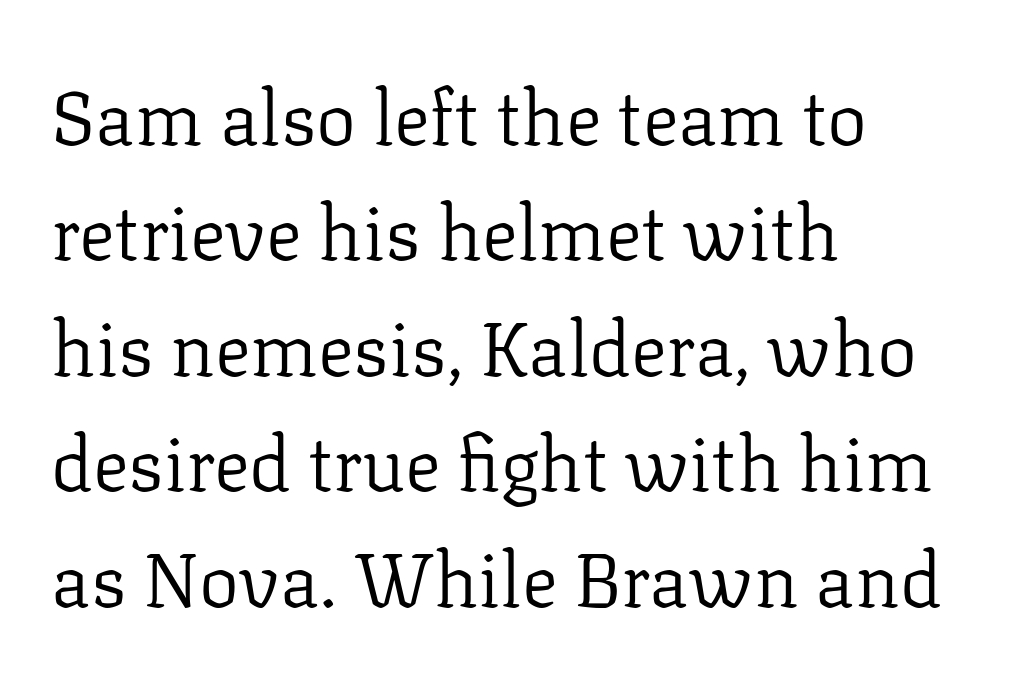
{"serif": "yes", "italic": "no", "bold": "no", "weight": "regular", "width": "normal", "stroke_contrast": "low", "x_height": "medium", "monospaced": "no", "underline": "no", "align": "left", "line_spacing": "normal", "line_spacing_ratio": 1.54, "letter_spacing": "normal", "letter_spacing_em": 0.0, "glyph_px": 75}
